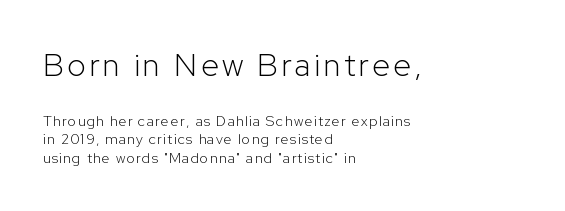
The image shows 32 px light sans-serif type, upright; set left-aligned, normal line spacing (1.32x), not underlined; the first (top) block is 2.29x larger; low stroke contrast and a medium x-height.
